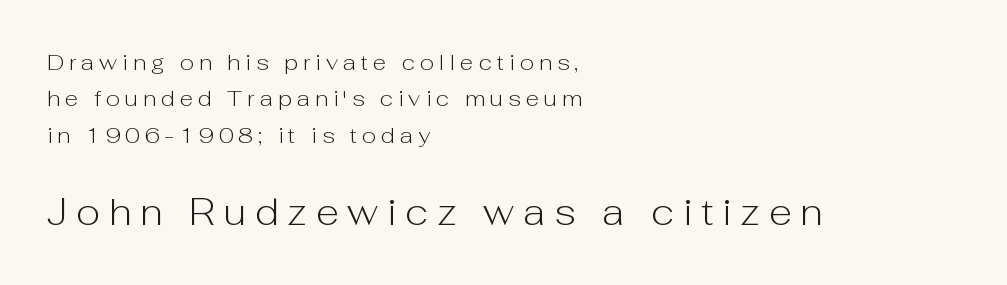
The image shows 38 px light sans-serif type, upright; set left-aligned, normal line spacing (1.65x), unusually wide letter spacing (+0.23 em), not underlined; the second (bottom) block is 1.73x larger; low stroke contrast and a medium x-height.
